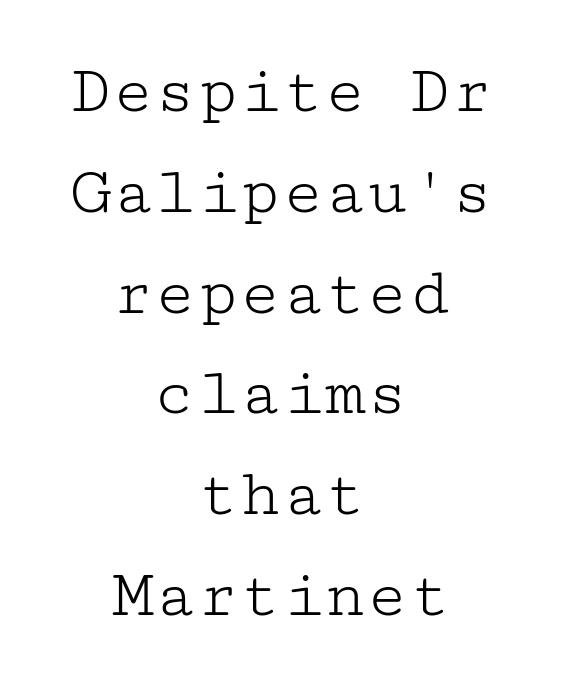
No word sits above an underline. Regarding serifs, this sample has them. Is the type heavy? It reads as light-to-regular instead. Layout note: lines centered. What's the leading like? Ordinary, nothing unusual.
